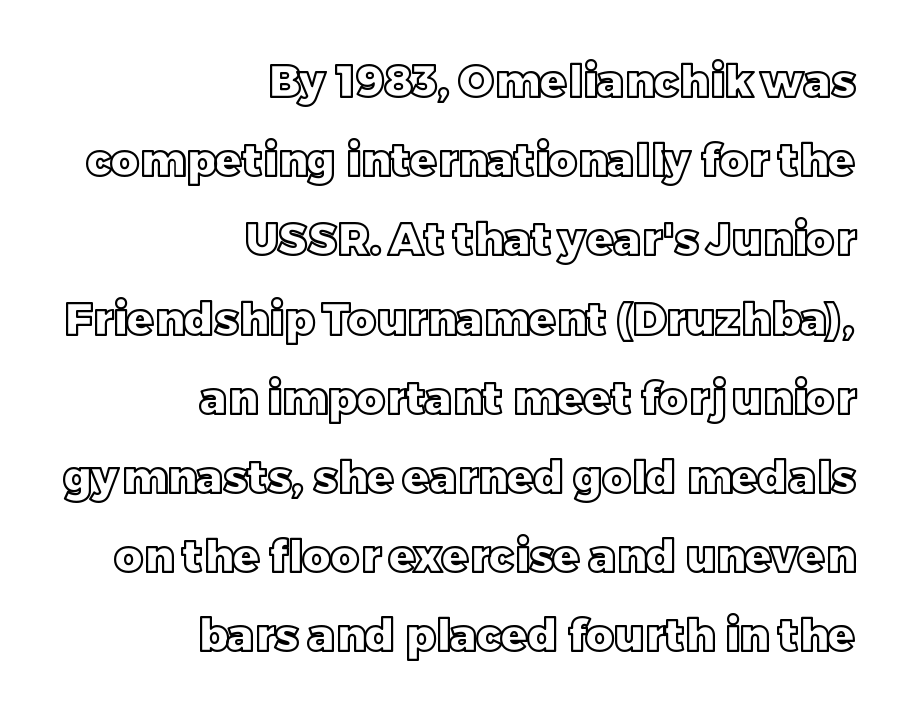
The image shows 44 px text type, upright; set right-aligned, line spacing 1.8x, normal letter spacing, not underlined; a large x-height.
